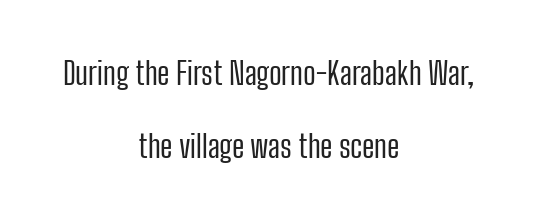
The image shows 31 px regular-weight, condensed sans-serif type, upright; set centered, loose line spacing (2.37x), normal letter spacing, not underlined; low stroke contrast and a medium x-height.
